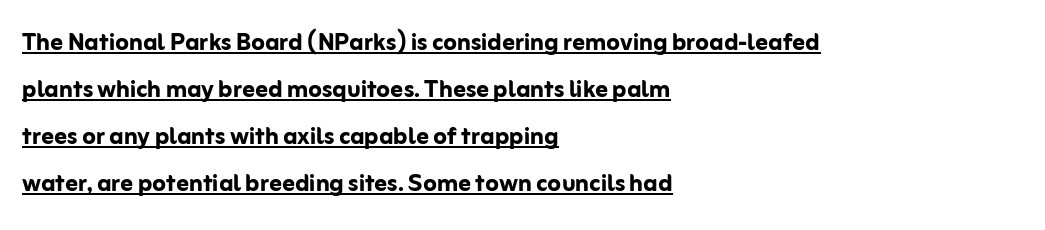
The image shows 31 px semibold sans-serif type, upright; set left-aligned, normal line spacing (1.52x), normal letter spacing, underlined; low stroke contrast and a medium x-height.
